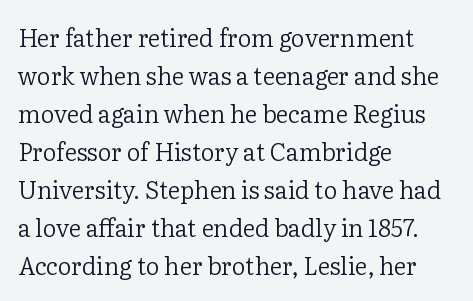
{"italic": "no", "bold": "no", "underline": "no", "align": "left", "line_spacing": "normal", "line_spacing_ratio": 1.58, "letter_spacing": "normal", "letter_spacing_em": 0.0, "glyph_px": 24}
